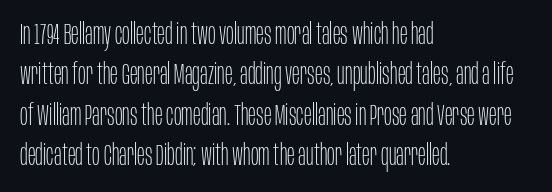
{"serif": "no", "italic": "no", "bold": "no", "weight": "thin", "width": "condensed", "stroke_contrast": "low", "x_height": "large", "monospaced": "no", "underline": "no", "align": "left", "line_spacing": "normal", "line_spacing_ratio": 1.39, "letter_spacing": "normal", "letter_spacing_em": 0.0, "glyph_px": 29}
